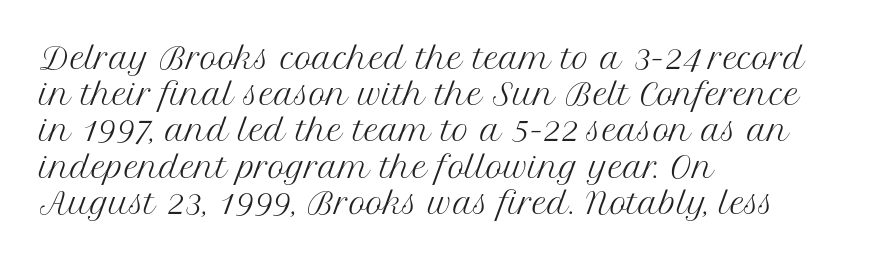
Q: Is the text bold? A: No.
Q: Is the text italic (slanted)? A: Yes.
Q: Is the text underlined? A: No.
Q: How is the paragraph aligned? A: Left-aligned.
Q: Is the spacing between letters normal or unusually wide? A: Normal.
Q: Is the spacing between lines tight, normal or loose? A: Normal.
Q: Width (condensed, normal, or wide)? A: Normal.
Q: Stroke contrast? A: Medium.
Q: x-height? A: Medium.
Q: Monospaced? A: No.
